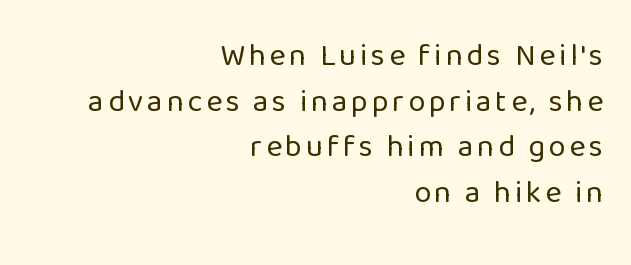
The image shows 31 px regular-weight sans-serif type, upright; set right-aligned, normal line spacing (1.47x), not underlined; low stroke contrast and a medium x-height.
